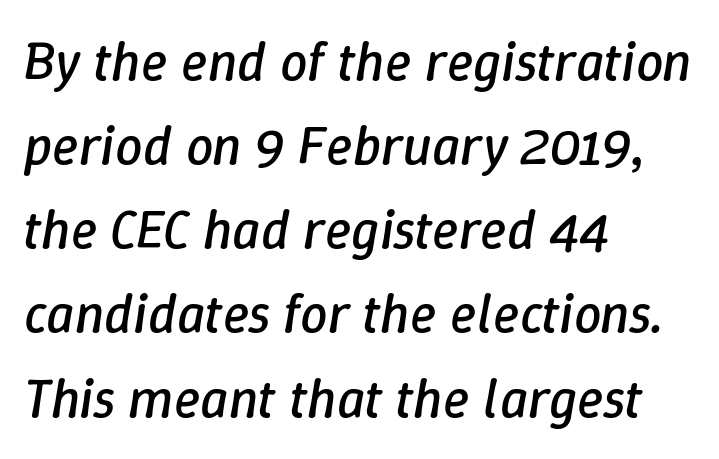
Whoever set this chose a conventional vertical rhythm. The specimen omits any rule beneath the text block's lines. Italic: yes, the glyphs are oblique. Visually the block forms a straight wall on the left and a jagged coastline on the right. Looks like regular typesetting: each glyph gets only the width it needs. Does extra space separate the letters? No, they use regular spacing.
